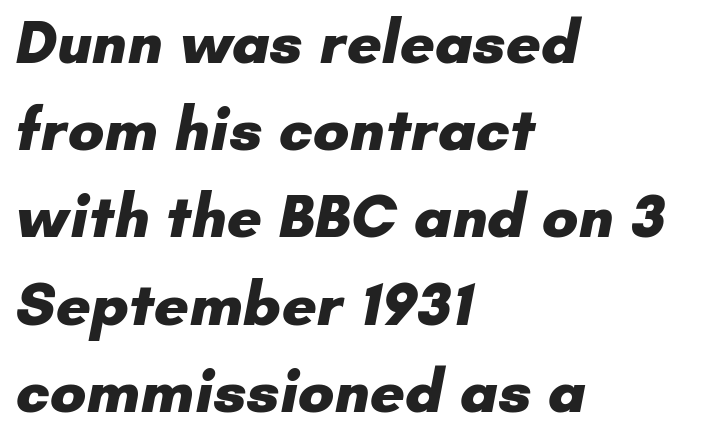
{"serif": "no", "bold": "yes", "weight": "heavy", "width": "normal", "stroke_contrast": "low", "x_height": "small", "monospaced": "no", "underline": "no", "align": "left", "line_spacing": "normal", "line_spacing_ratio": 1.43, "letter_spacing": "normal", "letter_spacing_em": 0.0, "glyph_px": 61}
